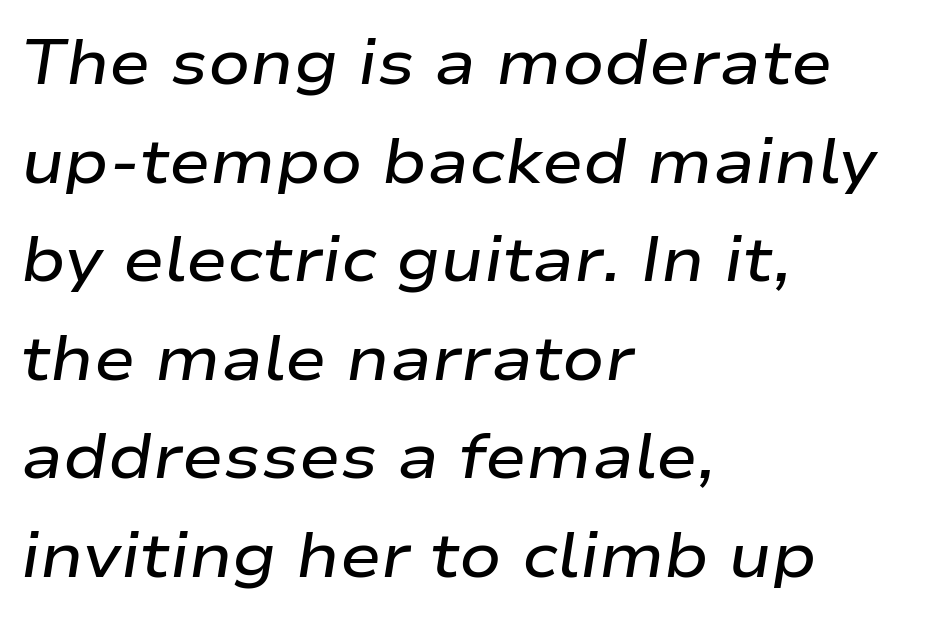
The paragraph has a hard left edge and a soft right edge. A somewhat darkened texture: the type is semibold rather than bold. Character widths vary here, with narrow letters taking less room than wide ones. Letter spacing: default.
